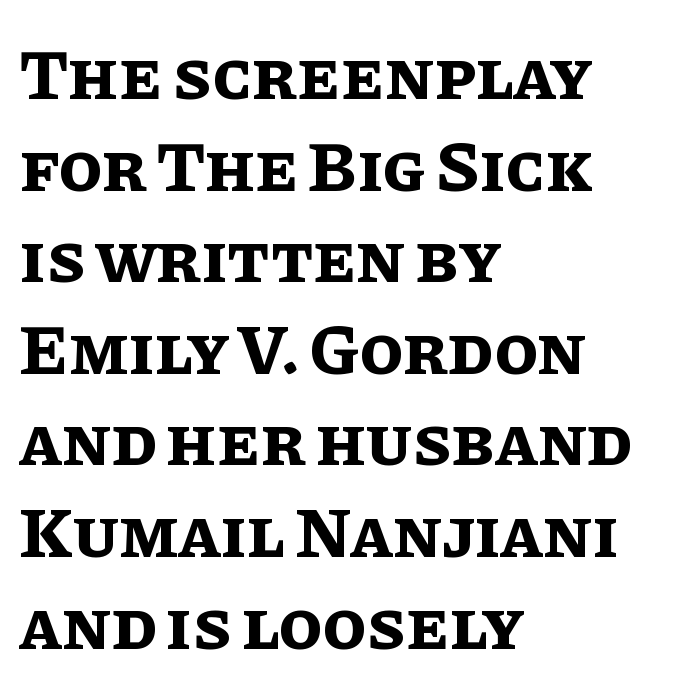
Is there any slant? The stems are plumb. Rows of type keep a routine distance in the vertical direction. Here the designer chose a conventional face with non-uniform glyph widths. A dark, heavy texture on the line: the type is bold. These lines are set flush left with a ragged right edge.
